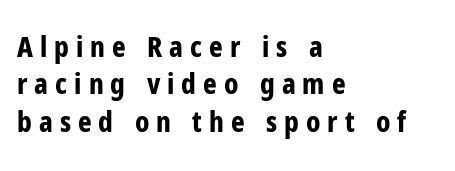
The image shows 29 px bold, condensed sans-serif type, upright; set left-aligned, normal line spacing (1.29x), unusually wide letter spacing (+0.24 em), not underlined; low stroke contrast and a medium x-height.
